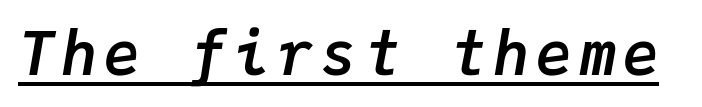
The image shows 60 px semibold type, italic (leaning right), monospaced; set underlined; low stroke contrast and a medium x-height.
